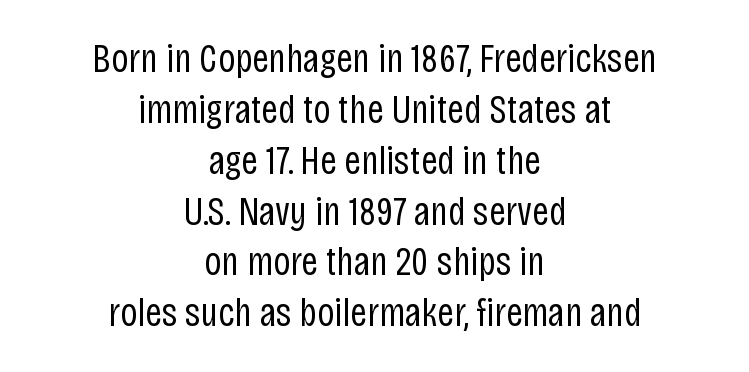
Q: Is the text bold? A: No.
Q: Is the text italic (slanted)? A: No, it is upright.
Q: Is the typeface a serif or a sans-serif typeface? A: Sans-serif.
Q: Is the text underlined? A: No.
Q: How is the paragraph aligned? A: Centered.
Q: Is the spacing between letters normal or unusually wide? A: Normal.
Q: Width (condensed, normal, or wide)? A: Condensed.
Q: Stroke contrast? A: Low.
Q: x-height? A: Large.
Q: Monospaced? A: No.
